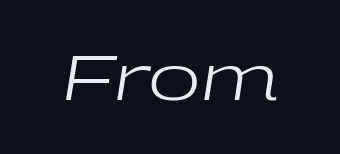
Caption: face not bold, strokes unweighted. Only glyphs here, with clear space below each row. Would a proofreader flag this as italicized? Yes. The passage shown is typed in a proportional face where columns would drift. A typesetter would call this zero additional tracking.
